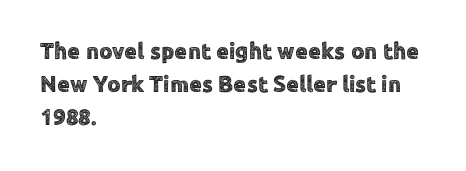
The block of text has a typical density, with ordinary space between rows. Tracking here is standard; glyphs follow each other at the usual distance. The strip under each line holds only bare page. The lettering holds an erect, upright posture throughout. Teacher's note: observe the even left margin — that is flush-left alignment.
